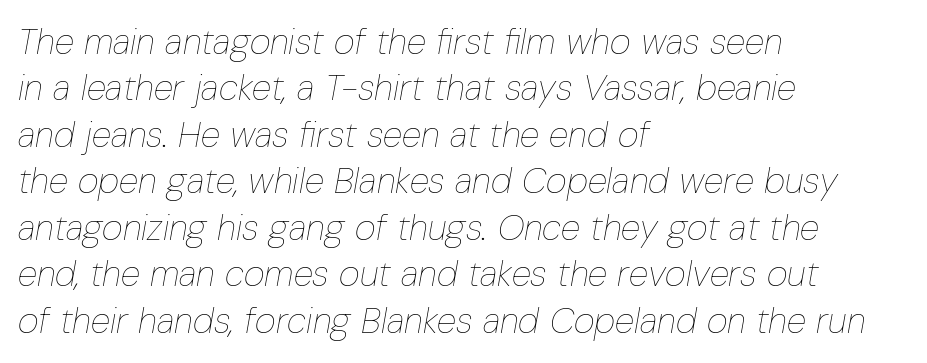
The image shows 36 px thin, condensed type, italic (leaning right); set left-aligned, normal line spacing (1.29x), normal letter spacing, not underlined; low stroke contrast and a medium x-height.
